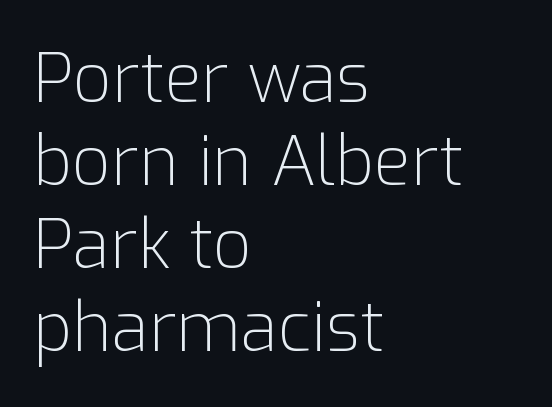
Q: Is the text bold? A: No.
Q: Is the text italic (slanted)? A: No, it is upright.
Q: Is the typeface a serif or a sans-serif typeface? A: Sans-serif.
Q: Is the text underlined? A: No.
Q: How is the paragraph aligned? A: Left-aligned.
Q: Is the spacing between letters normal or unusually wide? A: Normal.
Q: Width (condensed, normal, or wide)? A: Normal.
Q: Stroke contrast? A: Low.
Q: x-height? A: Medium.
Q: Monospaced? A: No.
